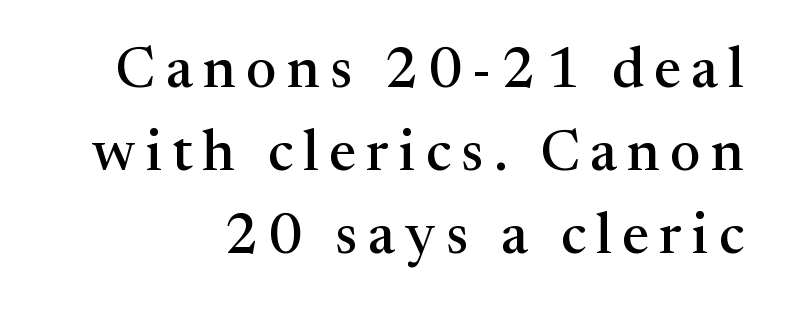
You can tell from the footed stems that serif type was used. Clear beneath every line of the passage. The compositor pushed each line to the right boundary. Horizontal bands of white between lines are of average thickness.
